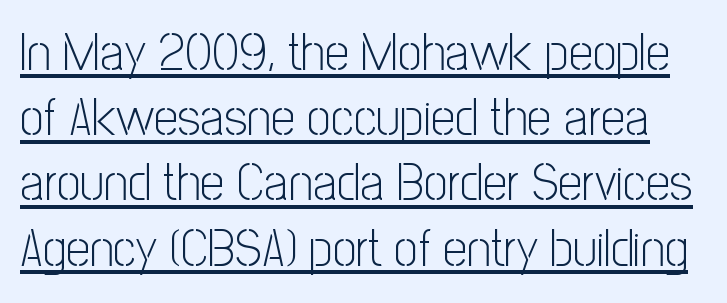
The image shows 53 px light, condensed sans-serif type, upright; set line spacing 1.23x, normal letter spacing, underlined; low stroke contrast and a medium x-height.
